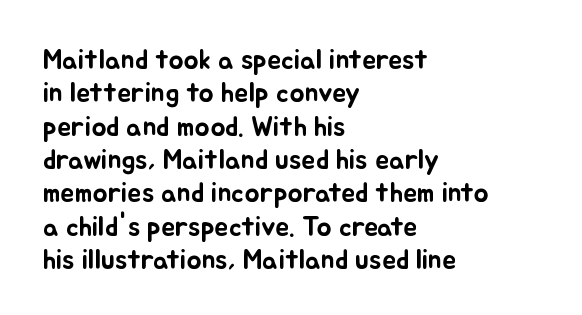
{"italic": "no", "width": "normal", "stroke_contrast": "low", "x_height": "small", "monospaced": "no", "underline": "no", "align": "left", "line_spacing_ratio": 1.19, "letter_spacing": "normal", "letter_spacing_em": 0.0, "glyph_px": 28}
